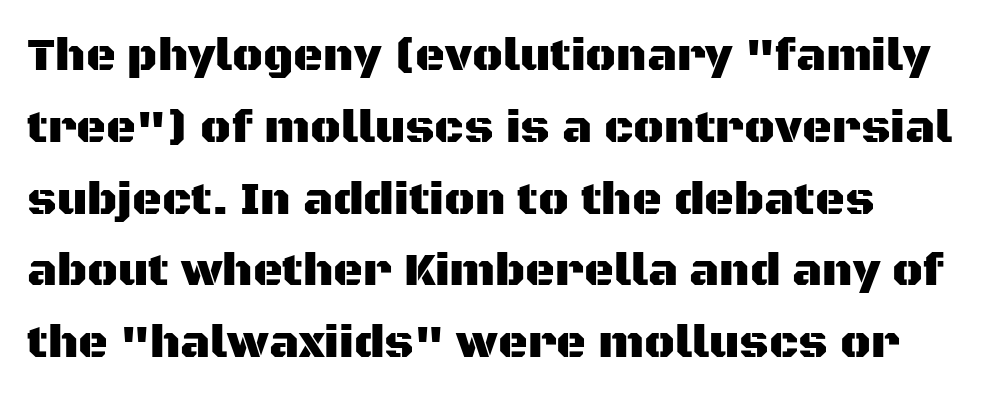
The image shows 46 px sans-serif type, upright; set left-aligned, normal line spacing (1.56x), normal letter spacing, not underlined; medium stroke contrast and a large x-height.
